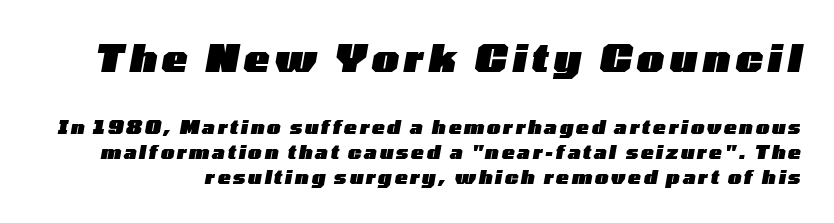
{"italic": "yes", "lean": "right", "slant_degrees": 10, "bold": "yes", "weight": "heavy", "width": "wide", "stroke_contrast": "low", "x_height": "medium", "monospaced": "no", "underline": "no", "line_spacing": "normal", "line_spacing_ratio": 1.33, "larger_block": "first", "size_ratio": 2.0, "glyph_px": 38}
